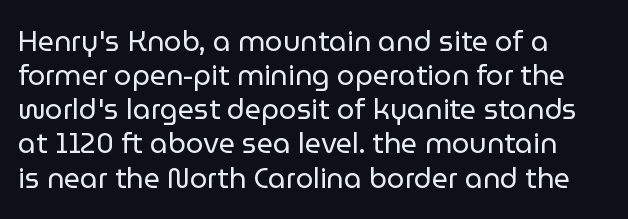
Tracking here is standard; glyphs follow each other at the usual distance. This rendering employs a face without finishing strokes, i.e., a sans-serif. Is the block centered? No — it sits flush against the left margin. Underlining? Definitely not there.
